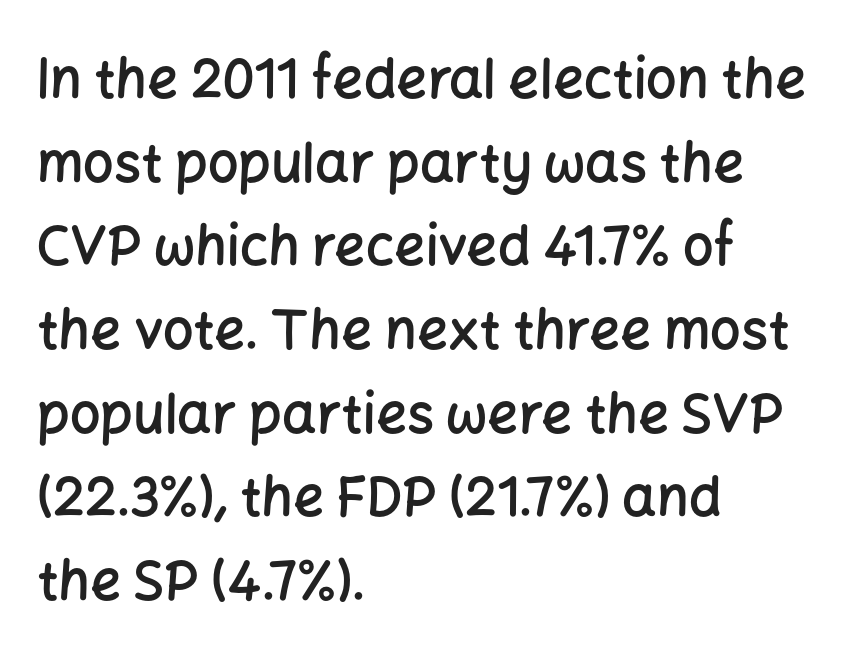
{"serif": "no", "italic": "no", "bold": "semi", "weight": "semibold", "width": "normal", "stroke_contrast": "low", "x_height": "medium", "monospaced": "no", "underline": "no", "align": "left", "line_spacing": "normal", "line_spacing_ratio": 1.55, "letter_spacing": "normal", "letter_spacing_em": 0.0, "glyph_px": 54}
